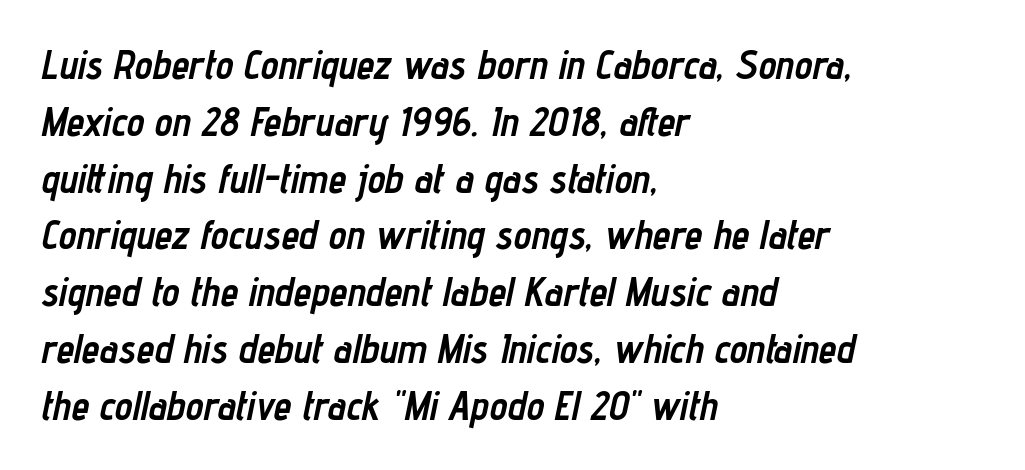
Q: Is the text bold? A: Yes.
Q: Is the text italic (slanted)? A: Yes, it leans right by about 12 degrees.
Q: Is the text underlined? A: No.
Q: How is the paragraph aligned? A: Left-aligned.
Q: Is the spacing between letters normal or unusually wide? A: Normal.
Q: Is the spacing between lines tight, normal or loose? A: Normal.
Q: Width (condensed, normal, or wide)? A: Condensed.
Q: Stroke contrast? A: Low.
Q: x-height? A: Medium.
Q: Monospaced? A: No.
